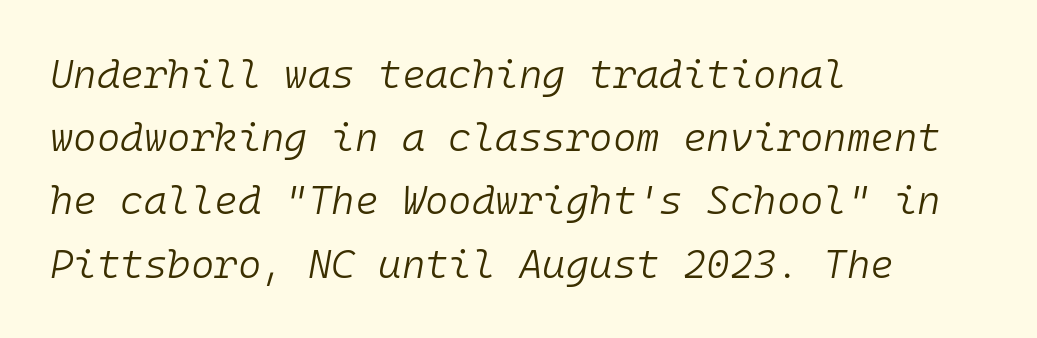
The passage shown leans; its letterforms are oblique. Each new line begins a customary step beneath the previous one. Alignment: flush left. The passage shown is typed in a monospace face where columns stay perfectly aligned. Weight: in the light-to-regular range. Glance below the letters and you will spot only blank space.
